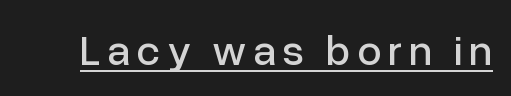
{"serif": "no", "italic": "no", "width": "normal", "stroke_contrast": "low", "x_height": "medium", "monospaced": "no", "underline": "yes", "glyph_px": 43}
